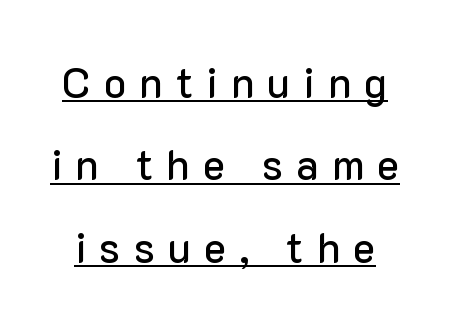
{"serif": "no", "italic": "no", "width": "normal", "stroke_contrast": "low", "x_height": "medium", "monospaced": "no", "underline": "yes", "line_spacing": "loose", "line_spacing_ratio": 1.96, "letter_spacing": "wide", "letter_spacing_em": 0.31, "glyph_px": 42}
